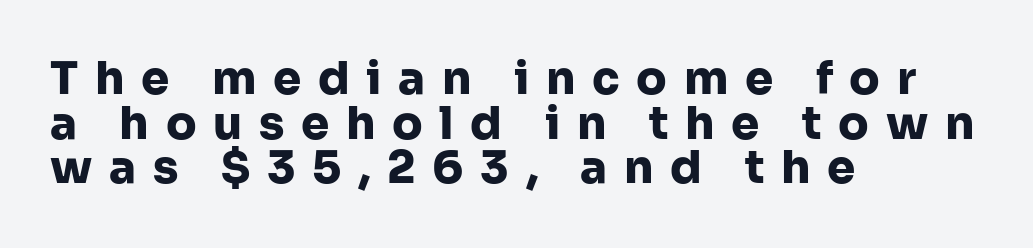
The image shows 45 px heavy sans-serif type, upright; set left-aligned, tight line spacing (0.99x), unusually wide letter spacing (+0.37 em), not underlined; low stroke contrast and a medium x-height.
